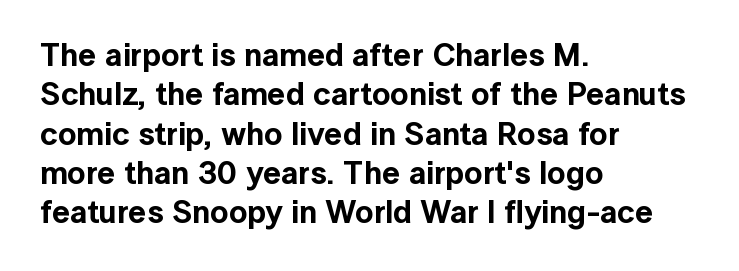
{"serif": "no", "italic": "no", "width": "normal", "x_height": "medium", "monospaced": "no", "underline": "no", "align": "left", "line_spacing_ratio": 1.23, "letter_spacing": "normal", "letter_spacing_em": 0.0, "glyph_px": 32}
